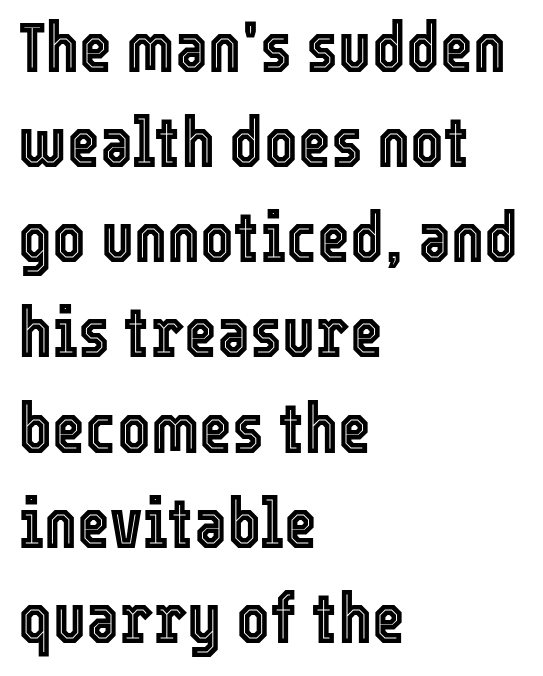
The image shows 71 px condensed type, upright; set left-aligned, normal line spacing (1.34x), normal letter spacing, not underlined; a medium x-height.
